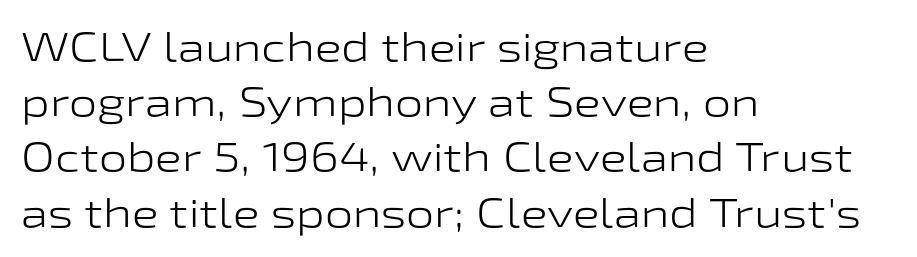
{"serif": "no", "italic": "no", "bold": "no", "weight": "light", "width": "wide", "stroke_contrast": "low", "x_height": "medium", "monospaced": "no", "underline": "no", "align": "left", "line_spacing": "normal", "line_spacing_ratio": 1.38, "letter_spacing": "normal", "letter_spacing_em": 0.0, "glyph_px": 40}
